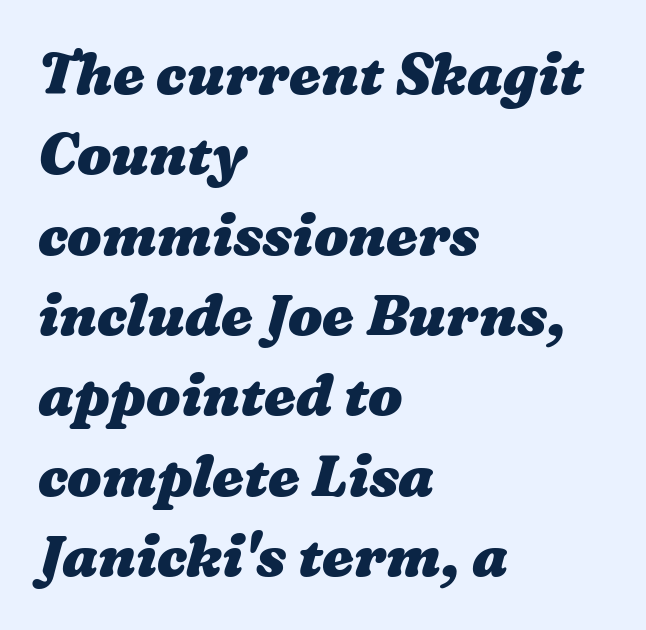
The image shows 57 px heavy, wide type; set left-aligned, normal line spacing (1.41x), normal letter spacing, not underlined; medium stroke contrast and a medium x-height.
